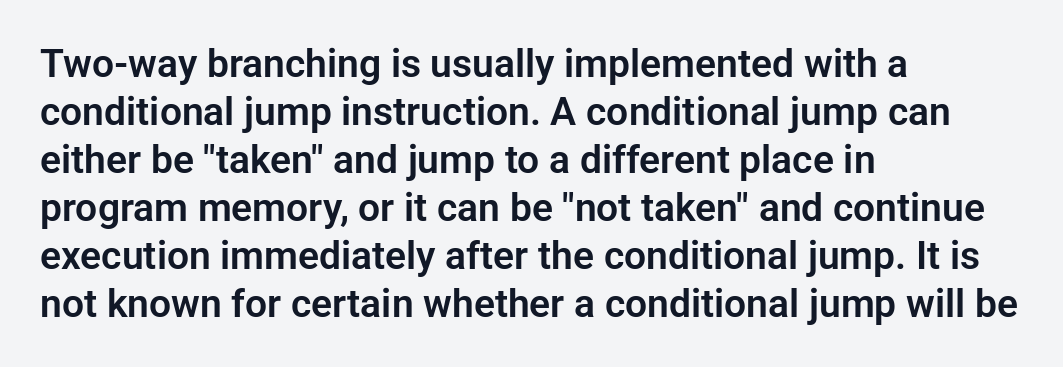
{"serif": "no", "italic": "no", "width": "normal", "stroke_contrast": "low", "x_height": "medium", "monospaced": "no", "underline": "no", "align": "left", "line_spacing_ratio": 1.23, "letter_spacing": "normal", "letter_spacing_em": 0.0, "glyph_px": 39}
